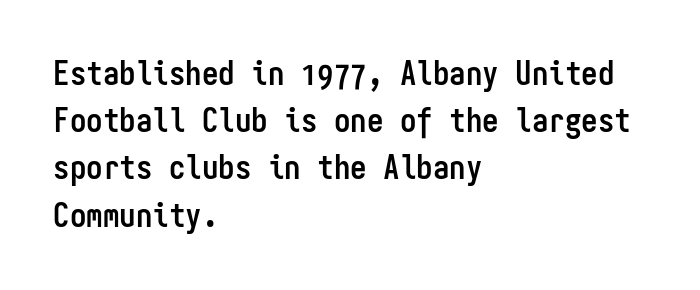
Q: Is the text bold? A: Yes.
Q: Is the text italic (slanted)? A: No, it is upright.
Q: Is the typeface a serif or a sans-serif typeface? A: Sans-serif.
Q: Is the text underlined? A: No.
Q: How is the paragraph aligned? A: Left-aligned.
Q: Is the spacing between letters normal or unusually wide? A: Normal.
Q: Is the spacing between lines tight, normal or loose? A: Normal.
Q: Width (condensed, normal, or wide)? A: Condensed.
Q: Stroke contrast? A: Low.
Q: x-height? A: Medium.
Q: Monospaced? A: Yes.
